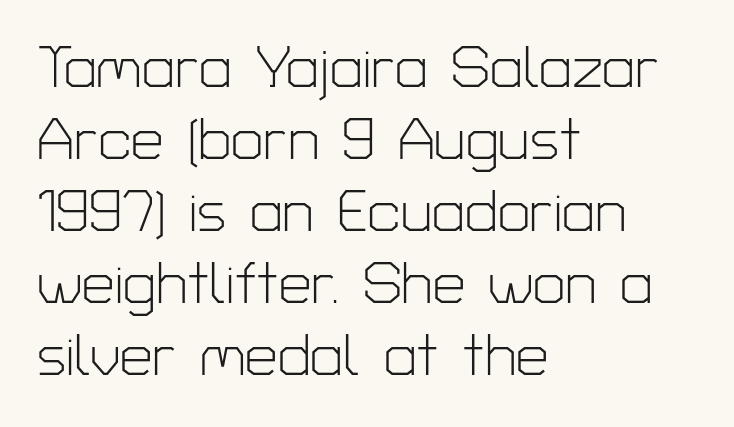
The image shows 58 px light sans-serif type, upright; set left-aligned, line spacing 1.24x, normal letter spacing, not underlined; low stroke contrast and a medium x-height.
